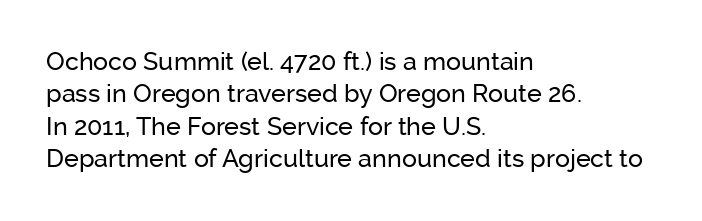
Q: Is the text italic (slanted)? A: No, it is upright.
Q: Is the text underlined? A: No.
Q: How is the paragraph aligned? A: Left-aligned.
Q: Is the spacing between letters normal or unusually wide? A: Normal.
Q: Is the spacing between lines tight, normal or loose? A: Normal.
